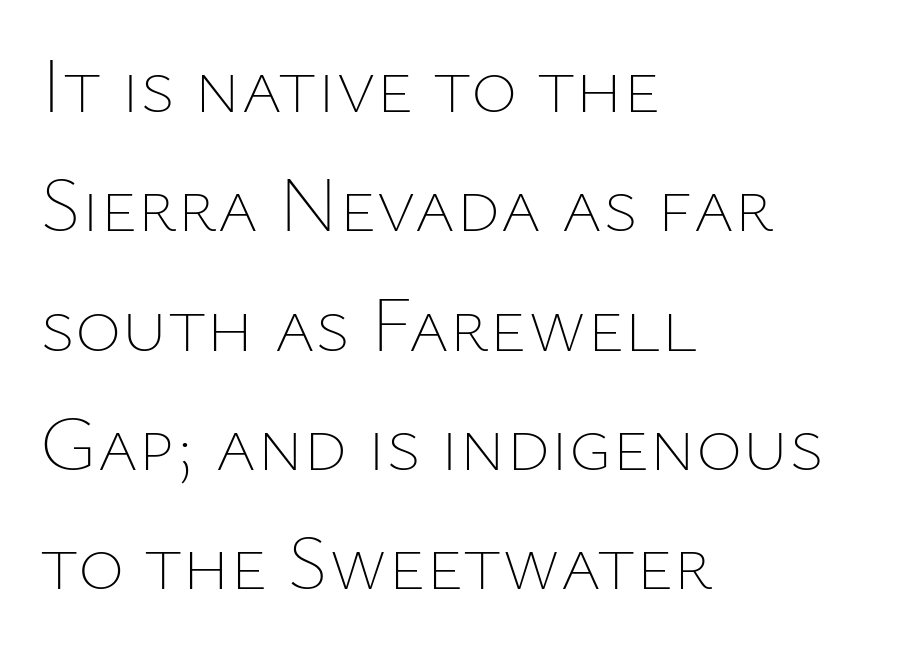
{"italic": "no", "bold": "no", "weight": "thin", "width": "normal", "stroke_contrast": "low", "x_height": "medium", "monospaced": "no", "underline": "no", "align": "left", "line_spacing": "normal", "line_spacing_ratio": 1.51, "letter_spacing": "normal", "letter_spacing_em": 0.0, "glyph_px": 79}
